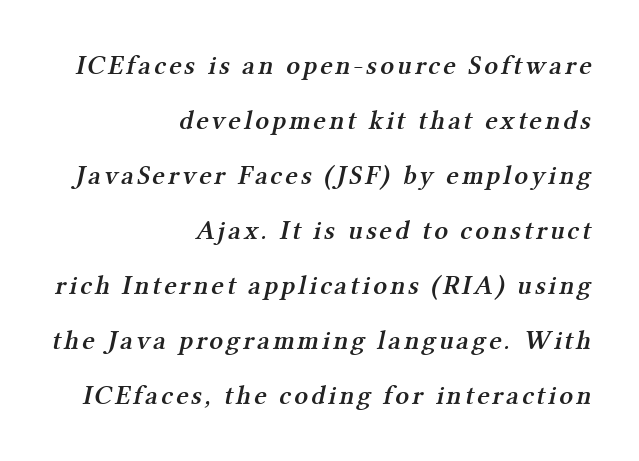
The lines are quadded right. Weight check: semibold — heavier than regular, not quite bold. Notice the wide empty band between every row — that's loose leading. Descenders hang freely into open space.
